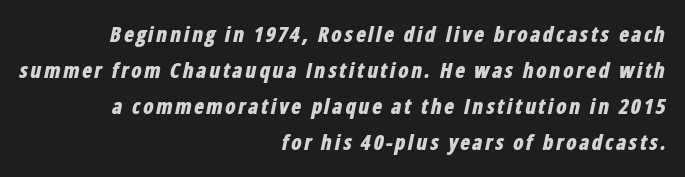
A bare baseline throughout the passage. Tall strokes in this sample are angled rather than plumb. A dark, heavy texture on the line: the type is bold. Horizontally, the lines are justified to the trailing edge only.
